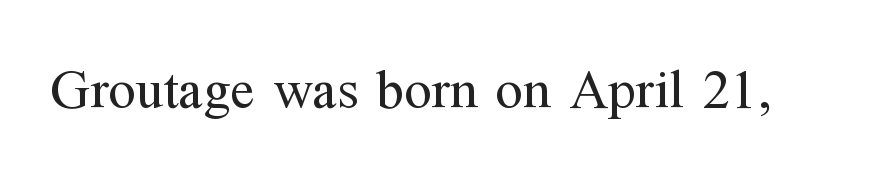
Characters remain perfectly vertical along every line. The designer went with a serif here, giving each stem small feet. This sample uses plain, unmodified letter spacing. Stroke mass is kept to a normal reading level or below. Note the varied advance widths — an 'i' is clearly narrower than an 'm'.
